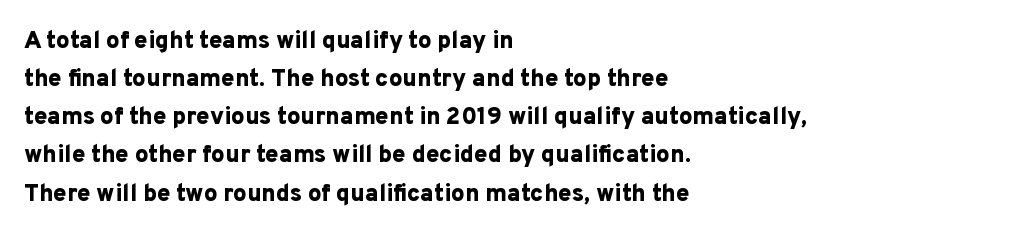
Any mark beneath the type? The region is blank. The letters stand upright; this is a roman face. The type is set solid horizontally, with unmodified tracking. Which margin do the lines hug? The left one — the right edge is uneven. The rendering uses a bold face; every stroke is thick and dark.
